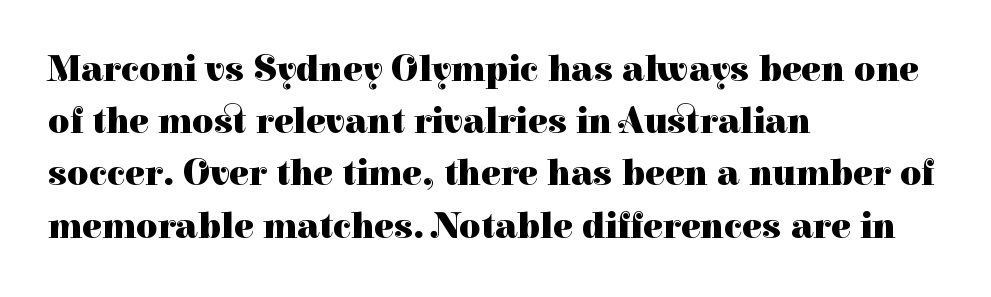
Q: Is the text bold? A: Yes.
Q: Is the text italic (slanted)? A: No, it is upright.
Q: Is the typeface a serif or a sans-serif typeface? A: Serif.
Q: Is the text underlined? A: No.
Q: How is the paragraph aligned? A: Left-aligned.
Q: Is the spacing between letters normal or unusually wide? A: Normal.
Q: Is the spacing between lines tight, normal or loose? A: Normal.
Q: Width (condensed, normal, or wide)? A: Normal.
Q: Stroke contrast? A: High.
Q: x-height? A: Medium.
Q: Monospaced? A: No.
